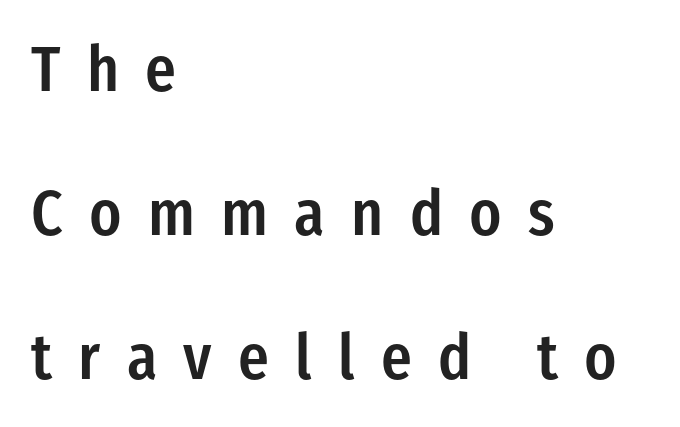
Q: Is the text bold? A: Semi-bold.
Q: Is the text italic (slanted)? A: No, it is upright.
Q: Is the typeface a serif or a sans-serif typeface? A: Sans-serif.
Q: Is the text underlined? A: No.
Q: How is the paragraph aligned? A: Left-aligned.
Q: Is the spacing between letters normal or unusually wide? A: Unusually wide.
Q: Is the spacing between lines tight, normal or loose? A: Loose.
Q: Width (condensed, normal, or wide)? A: Condensed.
Q: Stroke contrast? A: Low.
Q: x-height? A: Medium.
Q: Monospaced? A: No.
